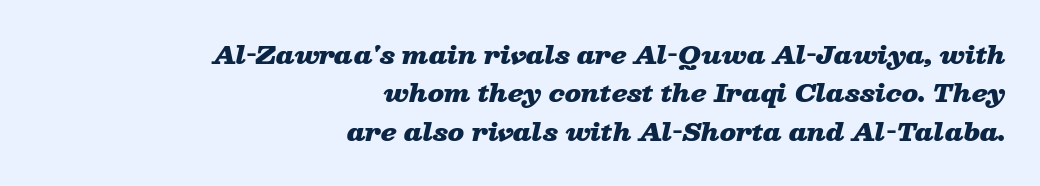
Q: Is the text bold? A: Yes.
Q: Is the text italic (slanted)? A: Yes, it leans right by about 13 degrees.
Q: Is the text underlined? A: No.
Q: How is the paragraph aligned? A: Right-aligned.
Q: Is the spacing between letters normal or unusually wide? A: Normal.
Q: Is the spacing between lines tight, normal or loose? A: Normal.
